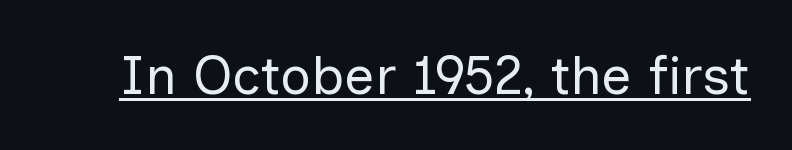
No letter is thick-stroked: the sample isn't bold. Default kerning and tracking; the words read as compact shapes. The face used here is proportionally spaced, like ordinary book or web type. Is there any slant? The stems are plumb.
